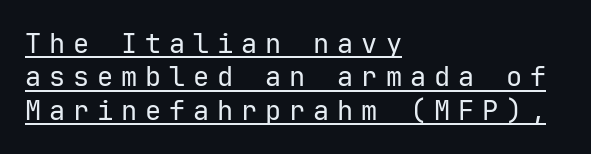
{"italic": "no", "bold": "no", "underline": "yes", "align": "left", "line_spacing_ratio": 1.24, "letter_spacing": "wide", "letter_spacing_em": 0.29, "glyph_px": 27}
